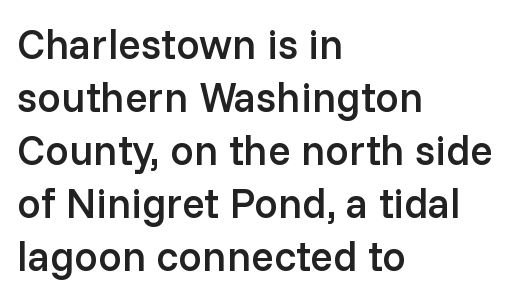
{"serif": "no", "italic": "no", "bold": "semi", "weight": "semibold", "width": "normal", "stroke_contrast": "low", "x_height": "medium", "monospaced": "no", "underline": "no", "align": "left", "line_spacing": "normal", "line_spacing_ratio": 1.26, "letter_spacing": "normal", "letter_spacing_em": 0.0, "glyph_px": 42}
